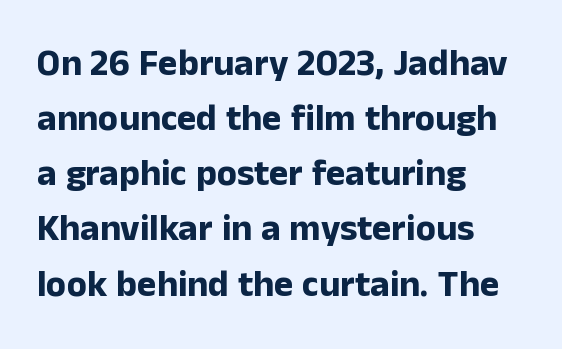
{"serif": "no", "italic": "no", "bold": "yes", "weight": "bold", "width": "normal", "stroke_contrast": "low", "x_height": "medium", "monospaced": "no", "underline": "no", "align": "left", "line_spacing": "normal", "line_spacing_ratio": 1.49, "letter_spacing": "normal", "letter_spacing_em": 0.0, "glyph_px": 37}
